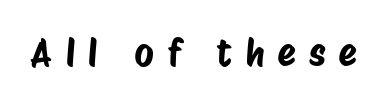
{"serif": "no", "width": "condensed", "stroke_contrast": "low", "x_height": "large", "monospaced": "no", "underline": "no", "letter_spacing": "wide", "letter_spacing_em": 0.35, "glyph_px": 38}
